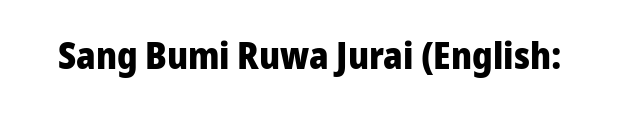
Character widths vary here, with narrow letters taking less room than wide ones. To sum up the face: it is a sans, with no serifs. A clean baseline with only descenders dipping below it. Its strokes are broad and dark, the hallmark of bold type. Caption: standard tracking, unaltered.
